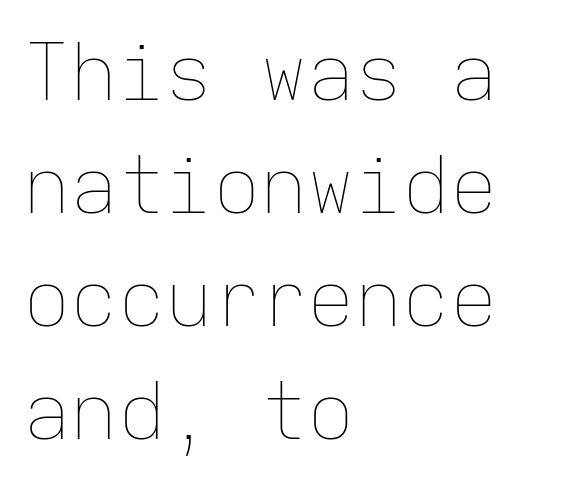
{"italic": "no", "bold": "no", "weight": "thin", "width": "normal", "stroke_contrast": "low", "x_height": "medium", "monospaced": "yes", "underline": "no", "align": "left", "line_spacing": "normal", "line_spacing_ratio": 1.43, "letter_spacing": "normal", "letter_spacing_em": 0.0, "glyph_px": 79}
